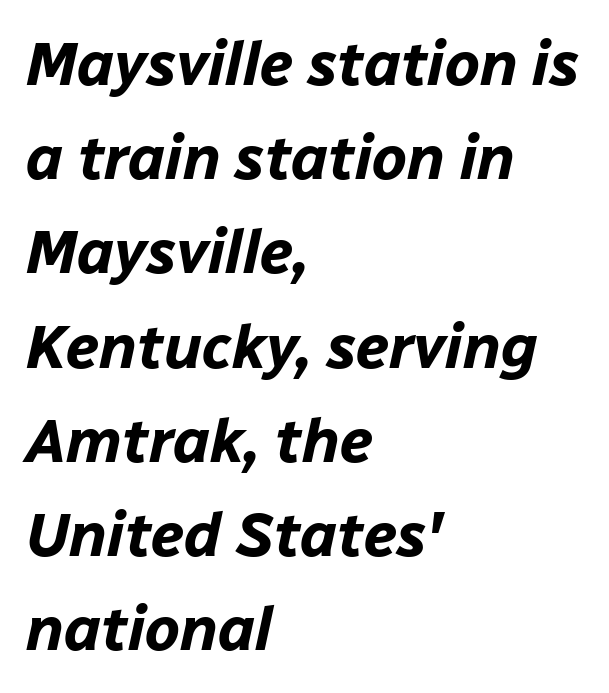
The image shows 62 px bold type, italic (leaning right); set left-aligned, normal line spacing (1.52x), normal letter spacing, not underlined; low stroke contrast and a medium x-height.
